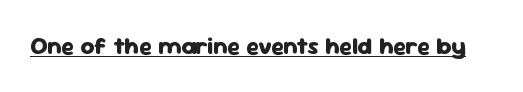
{"italic": "no", "bold": "yes", "underline": "yes", "letter_spacing": "normal", "letter_spacing_em": 0.0, "glyph_px": 24}
